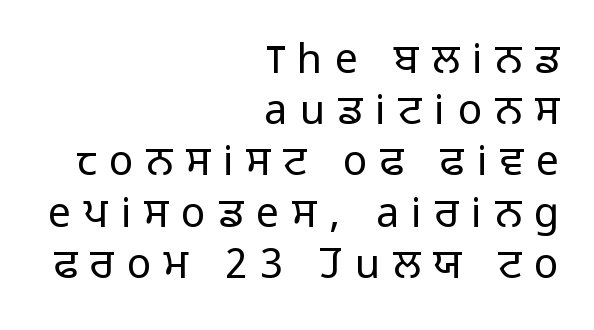
{"serif": "no", "italic": "no", "bold": "no", "weight": "light", "width": "normal", "stroke_contrast": "low", "x_height": "medium", "monospaced": "no", "underline": "no", "align": "right", "line_spacing": "normal", "line_spacing_ratio": 1.25, "letter_spacing": "wide", "letter_spacing_em": 0.31, "glyph_px": 41}
